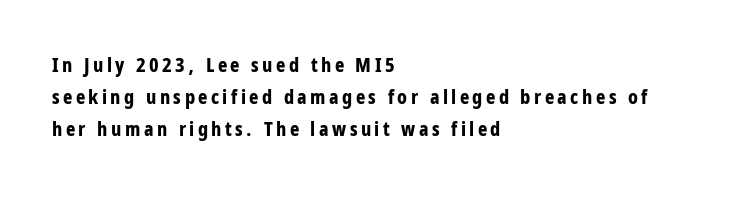
{"italic": "no", "bold": "yes", "underline": "no", "align": "left", "line_spacing": "normal", "line_spacing_ratio": 1.61, "glyph_px": 20}
